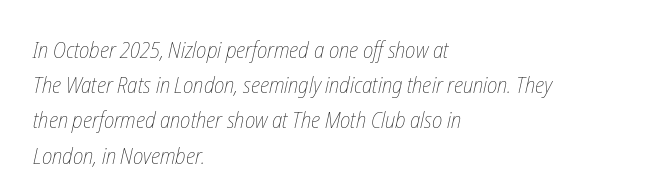
The image shows 23 px text type; set left-aligned, normal line spacing (1.53x), normal letter spacing, not underlined.
